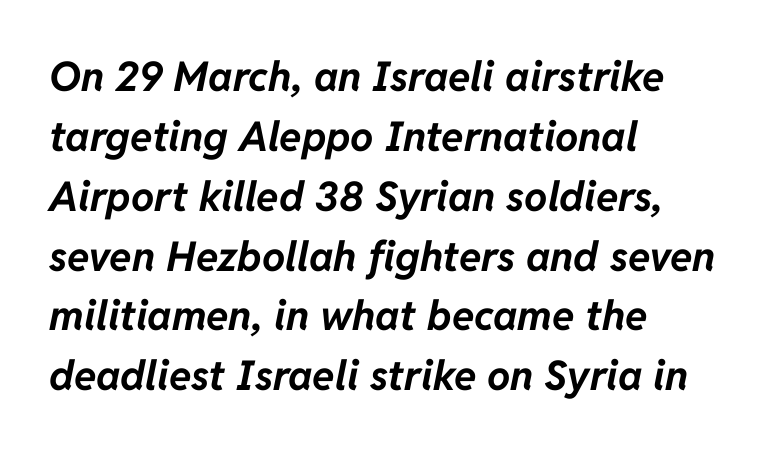
{"italic": "yes", "lean": "right", "slant_degrees": 11, "bold": "yes", "weight": "bold", "width": "normal", "stroke_contrast": "low", "x_height": "medium", "monospaced": "no", "underline": "no", "align": "left", "line_spacing": "normal", "line_spacing_ratio": 1.46, "letter_spacing": "normal", "letter_spacing_em": 0.0, "glyph_px": 41}
